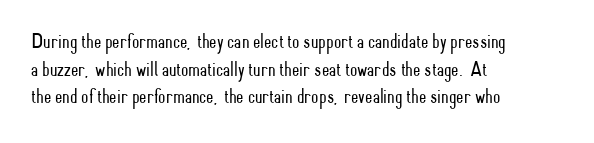
Teacher's note: observe the even left margin — that is flush-left alignment. The line texture is even and compact thanks to regular tracking. The lettering stays uniformly vertical, giving the passage a roman look. The baseline area is clear.
